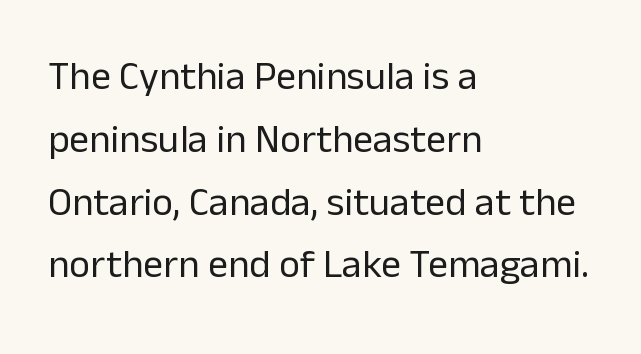
Q: Is the text bold? A: No.
Q: Is the text italic (slanted)? A: No, it is upright.
Q: Is the typeface a serif or a sans-serif typeface? A: Sans-serif.
Q: Is the text underlined? A: No.
Q: How is the paragraph aligned? A: Left-aligned.
Q: Is the spacing between letters normal or unusually wide? A: Normal.
Q: Is the spacing between lines tight, normal or loose? A: Normal.
Q: Width (condensed, normal, or wide)? A: Normal.
Q: Stroke contrast? A: Low.
Q: x-height? A: Medium.
Q: Monospaced? A: No.
